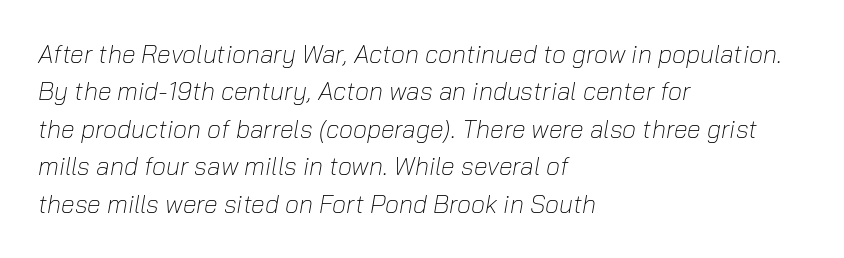
Q: Is the text bold? A: No.
Q: Is the text italic (slanted)? A: Yes, it leans right by about 10 degrees.
Q: Is the text underlined? A: No.
Q: How is the paragraph aligned? A: Left-aligned.
Q: Is the spacing between letters normal or unusually wide? A: Normal.
Q: Is the spacing between lines tight, normal or loose? A: Normal.
